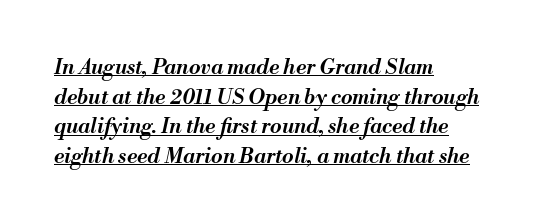
Q: Is the text bold? A: Semi-bold.
Q: Is the text italic (slanted)? A: Yes, it leans right by about 13 degrees.
Q: Is the text underlined? A: Yes.
Q: How is the paragraph aligned? A: Left-aligned.
Q: Is the spacing between letters normal or unusually wide? A: Normal.
Q: Is the spacing between lines tight, normal or loose? A: Normal.
